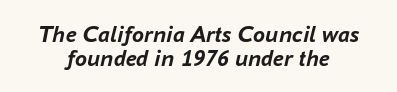
Emphasis-style slanted type is in use. Closely set lines give the paragraph a compact silhouette. If you folded the block vertically in half, each line would mirror itself in length. A clean baseline with only descenders dipping below it.
